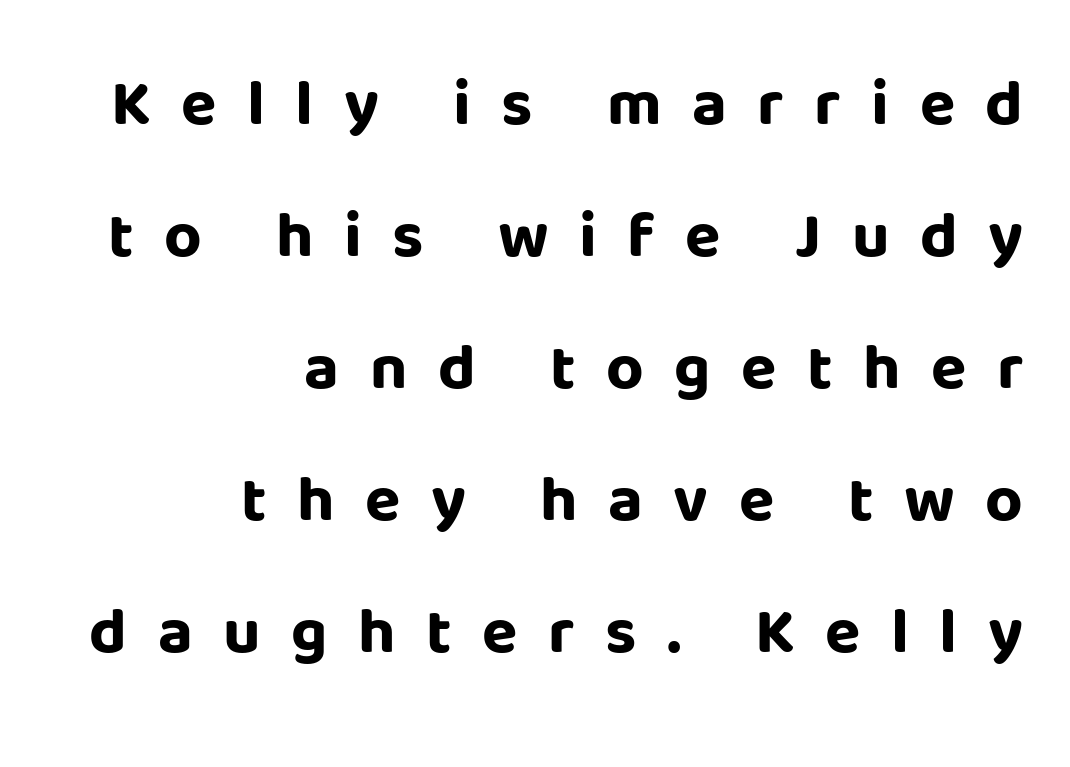
{"serif": "no", "italic": "no", "bold": "yes", "weight": "bold", "width": "normal", "stroke_contrast": "low", "x_height": "large", "monospaced": "no", "underline": "no", "align": "right", "line_spacing": "loose", "line_spacing_ratio": 2.03, "letter_spacing": "wide", "letter_spacing_em": 0.47, "glyph_px": 65}
